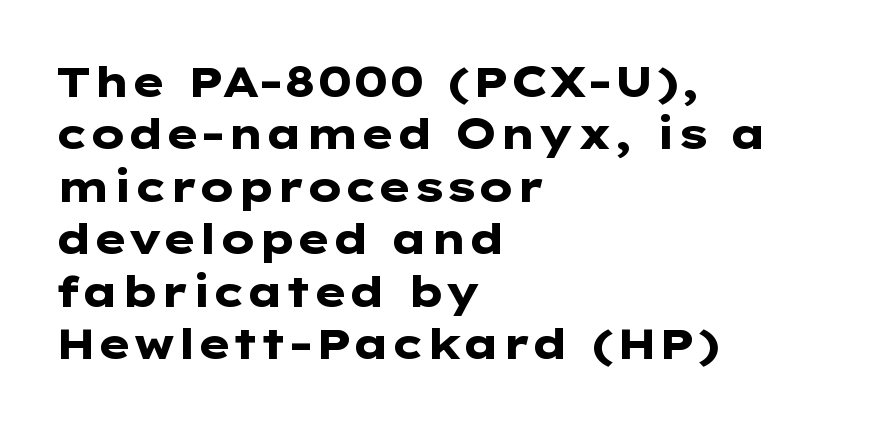
In CSS terms this would be text-align: left. Evenly set lines give the paragraph a standard silhouette. Font category for this specimen: sans-serif. What weight is shown? A full bold with thick strokes. Only glyphs here, with clear space below each row.
